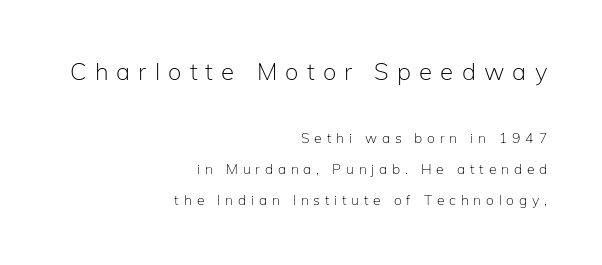
{"italic": "no", "bold": "no", "underline": "no", "align": "right", "line_spacing": "loose", "line_spacing_ratio": 2.23, "letter_spacing": "wide", "letter_spacing_em": 0.34, "larger_block": "first", "size_ratio": 1.71, "glyph_px": 24}
